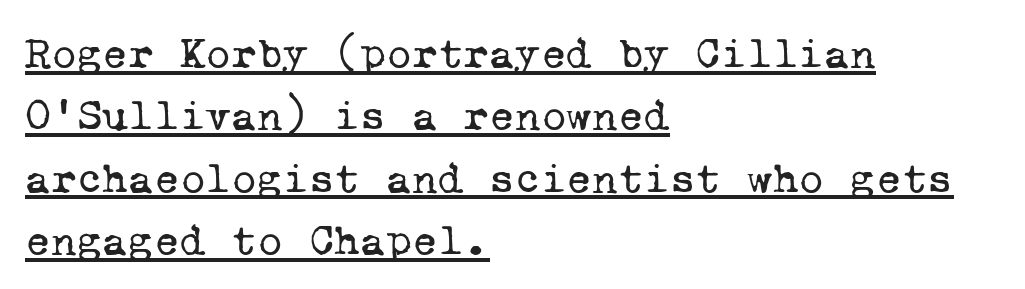
{"serif": "yes", "bold": "no", "weight": "regular", "width": "normal", "stroke_contrast": "low", "x_height": "medium", "monospaced": "yes", "underline": "yes", "align": "left", "line_spacing": "normal", "line_spacing_ratio": 1.42, "letter_spacing": "normal", "letter_spacing_em": 0.0, "glyph_px": 44}
